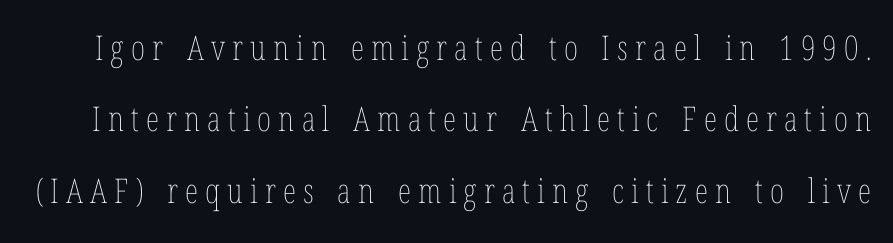
The image shows 34 px thin, condensed type, upright; set loose line spacing (2.1x), unusually wide letter spacing (+0.21 em), not underlined; low stroke contrast and a medium x-height.
